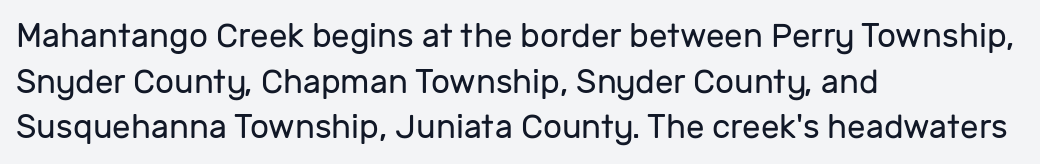
The image shows 33 px regular-weight sans-serif type, upright; set left-aligned, normal line spacing (1.38x), normal letter spacing, not underlined; low stroke contrast and a medium x-height.
